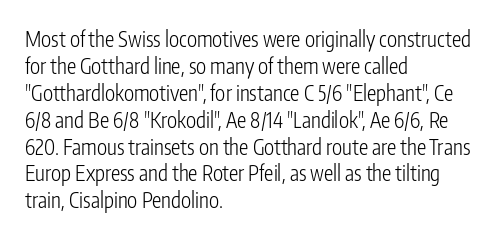
These lines keep a tight, regular rhythm from letter to letter. The rows are spaced the way most documents space them. Nothing heavy about these letters — not bold at all. A roman cut, with each character standing at attention. Check under the words: just untouched page. All the whitespace from short lines collects on the right.
